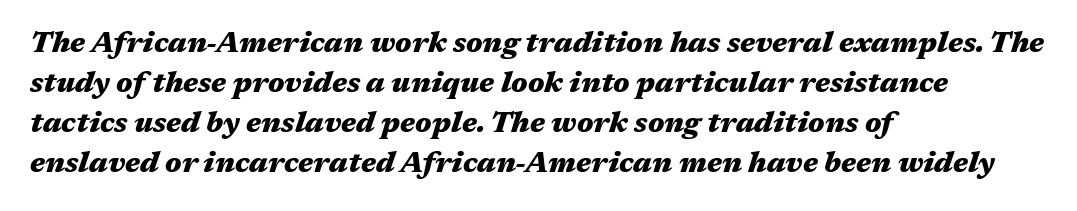
Q: Is the text bold? A: Yes.
Q: Is the text italic (slanted)? A: Yes, it leans right by about 17 degrees.
Q: Is the text underlined? A: No.
Q: How is the paragraph aligned? A: Left-aligned.
Q: Is the spacing between letters normal or unusually wide? A: Normal.
Q: Is the spacing between lines tight, normal or loose? A: Normal.
Q: Width (condensed, normal, or wide)? A: Wide.
Q: Stroke contrast? A: Medium.
Q: x-height? A: Medium.
Q: Monospaced? A: No.
